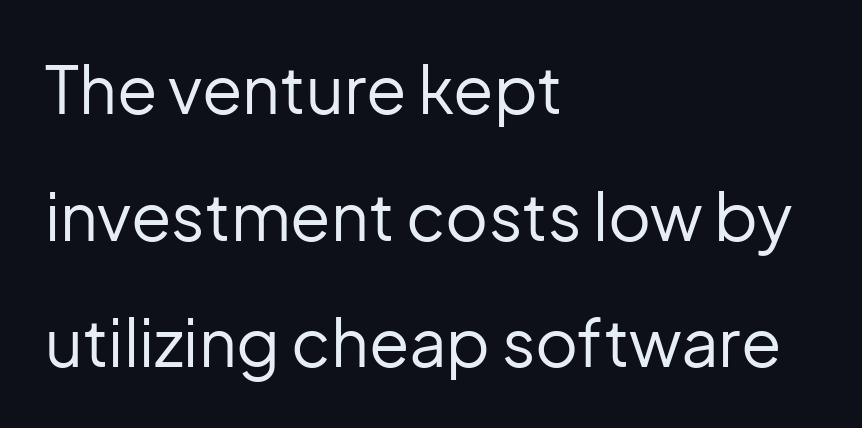
{"serif": "no", "italic": "no", "bold": "no", "weight": "regular", "width": "normal", "stroke_contrast": "low", "x_height": "medium", "monospaced": "no", "underline": "no", "align": "left", "line_spacing": "loose", "line_spacing_ratio": 1.92, "letter_spacing": "normal", "letter_spacing_em": 0.0, "glyph_px": 66}
